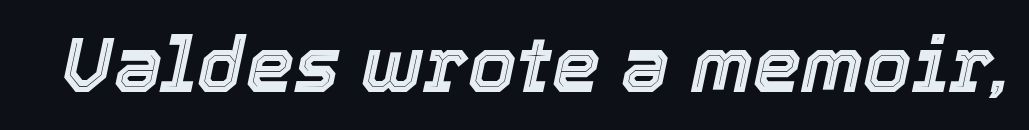
Q: Is the text italic (slanted)? A: Yes, it leans right by about 12 degrees.
Q: Is the text underlined? A: No.
Q: Is the spacing between letters normal or unusually wide? A: Normal.
Q: Width (condensed, normal, or wide)? A: Normal.
Q: x-height? A: Medium.
Q: Monospaced? A: No.
